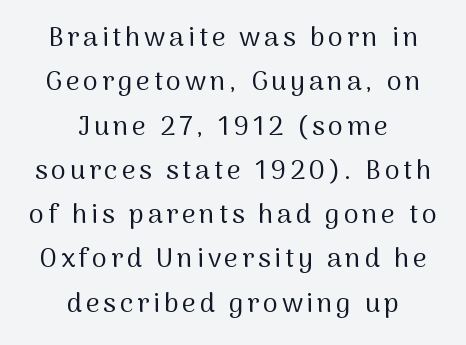
The image shows 27 px text type, upright; set centered, normal line spacing (1.64x), not underlined.
